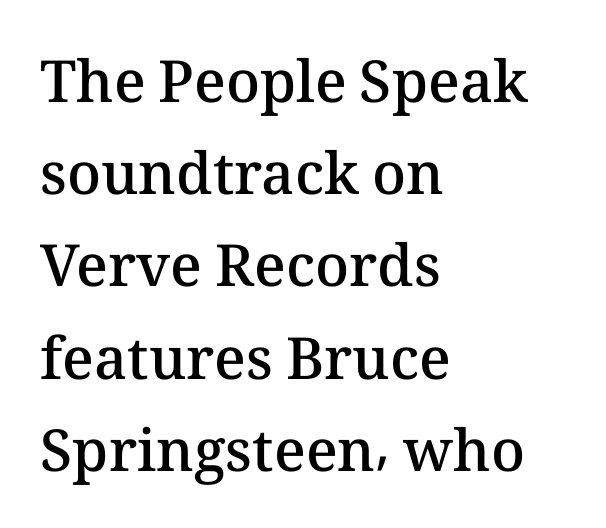
Q: Is the text bold? A: Semi-bold.
Q: Is the text italic (slanted)? A: No, it is upright.
Q: Is the text underlined? A: No.
Q: How is the paragraph aligned? A: Left-aligned.
Q: Is the spacing between letters normal or unusually wide? A: Normal.
Q: Is the spacing between lines tight, normal or loose? A: Normal.
Q: Width (condensed, normal, or wide)? A: Normal.
Q: Stroke contrast? A: Medium.
Q: x-height? A: Medium.
Q: Monospaced? A: No.
